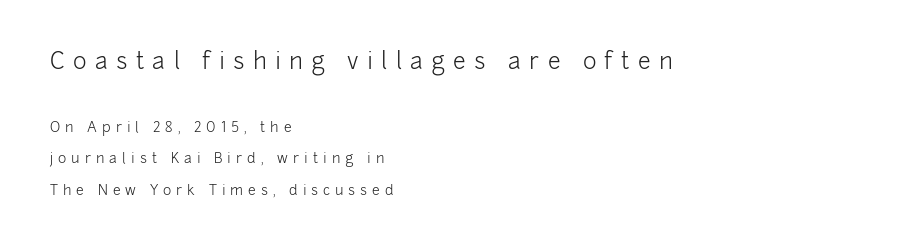
The image shows 23 px text type, upright; set left-aligned, loose line spacing (2.24x), unusually wide letter spacing (+0.36 em), not underlined; the first (top) block is 1.64x larger.
